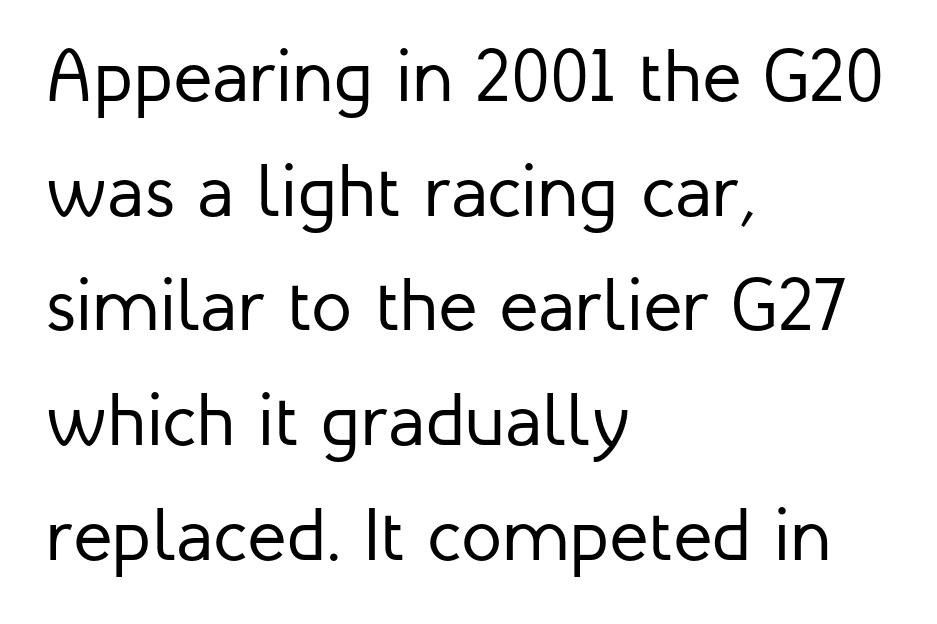
{"serif": "no", "italic": "no", "bold": "no", "weight": "regular", "width": "normal", "stroke_contrast": "low", "x_height": "medium", "monospaced": "no", "underline": "no", "align": "left", "line_spacing": "normal", "line_spacing_ratio": 1.55, "letter_spacing": "normal", "letter_spacing_em": 0.0, "glyph_px": 74}
